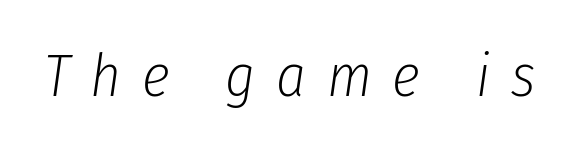
The text carries the slant typical of an italic or oblique font. The passage shown is not underscored anywhere. No heavy texture on the line: the type isn't bold. The tracking jumps out immediately: characters are airy and widely separated.
